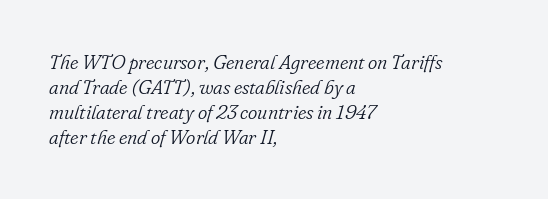
{"italic": "yes", "lean": "right", "slant_degrees": 16, "bold": "no", "underline": "no", "align": "left", "line_spacing": "normal", "line_spacing_ratio": 1.25, "letter_spacing": "normal", "letter_spacing_em": 0.0, "glyph_px": 20}
